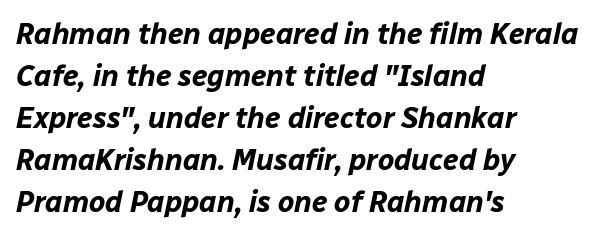
The letters sit at their default tracking, neither squeezed nor spread. Students, observe: this is what conventionally led text looks like. Is this a fixed-width face? No — the glyphs have proportional, varying widths. Every character sits at an angle, as italics do. Clear beneath every line of the passage.
